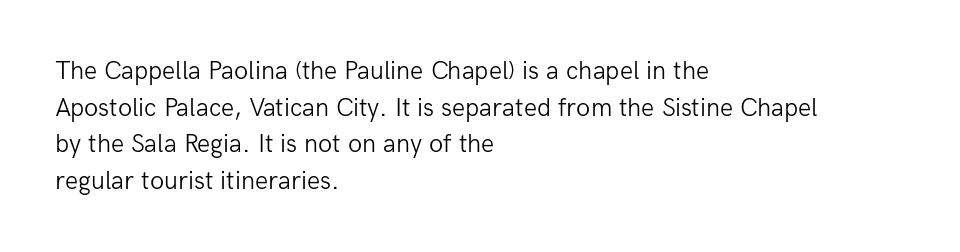
{"italic": "no", "bold": "no", "underline": "no", "align": "left", "line_spacing": "normal", "line_spacing_ratio": 1.41, "letter_spacing": "normal", "letter_spacing_em": 0.0, "glyph_px": 26}
